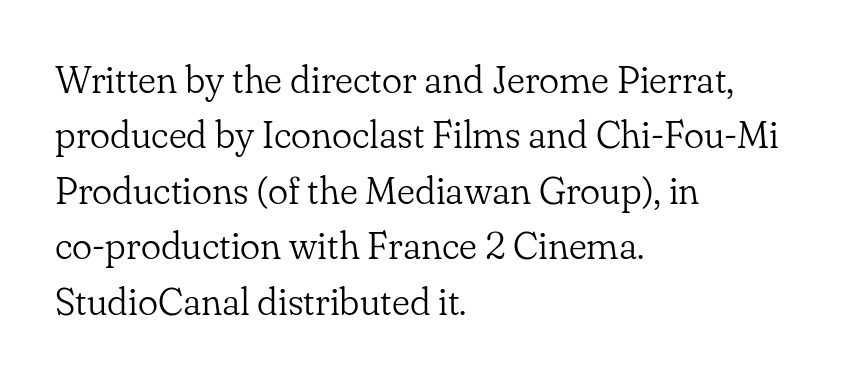
The image shows 38 px light serif type, upright; set left-aligned, normal line spacing (1.46x), normal letter spacing, not underlined; low stroke contrast and a small x-height.
